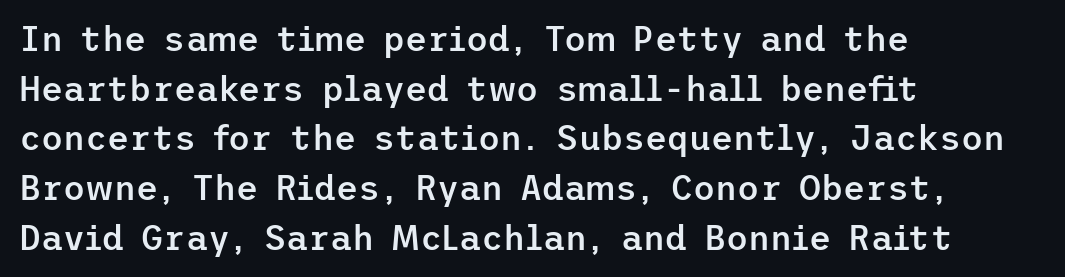
The image shows 34 px semibold sans-serif type, upright; set left-aligned, normal line spacing (1.46x), normal letter spacing, not underlined; low stroke contrast and a medium x-height.
